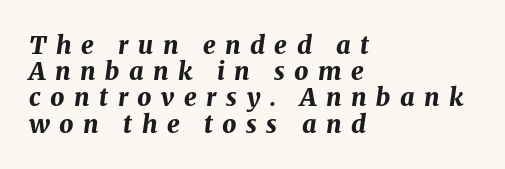
The leading is snug, giving the passage a crowded texture. Substantial extra tracking has been applied to these lines. Casual observation: everything's shoved over to the left. Honestly, there is no underline to notice here at all. In terms of posture, this sample is oblique. The strokes are fattened all the way to bold.
